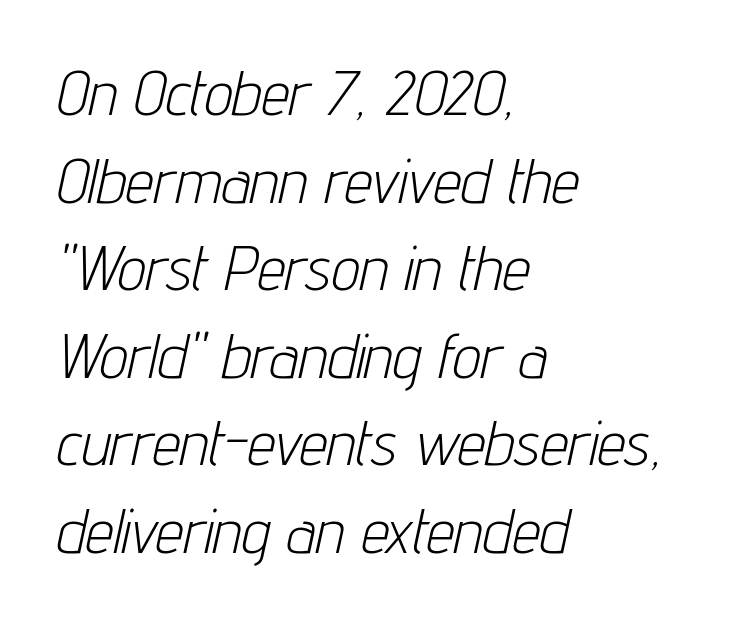
Q: Is the text bold? A: No.
Q: Is the text italic (slanted)? A: Yes, it leans right by about 12 degrees.
Q: Is the text underlined? A: No.
Q: How is the paragraph aligned? A: Left-aligned.
Q: Is the spacing between letters normal or unusually wide? A: Normal.
Q: Is the spacing between lines tight, normal or loose? A: Normal.
Q: Width (condensed, normal, or wide)? A: Condensed.
Q: Stroke contrast? A: Low.
Q: x-height? A: Medium.
Q: Monospaced? A: No.
